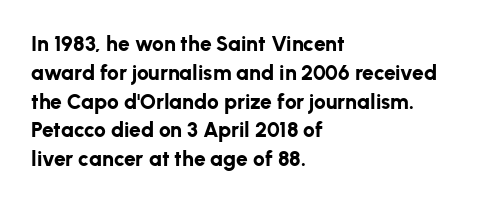
{"italic": "no", "bold": "yes", "underline": "no", "align": "left", "line_spacing": "normal", "line_spacing_ratio": 1.37, "letter_spacing": "normal", "letter_spacing_em": 0.0, "glyph_px": 21}
